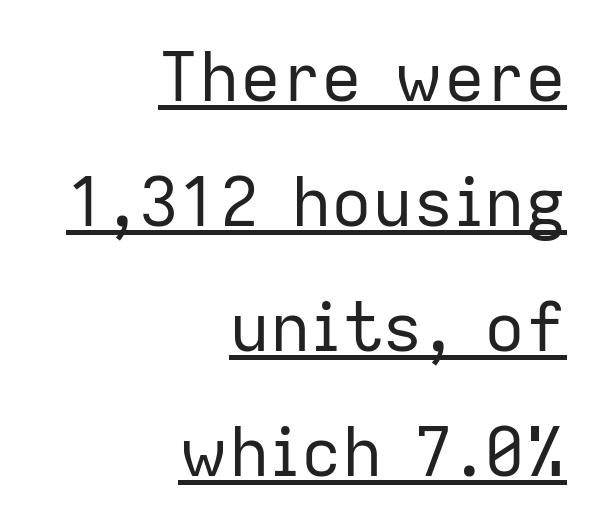
{"serif": "no", "italic": "no", "bold": "no", "weight": "regular", "width": "normal", "stroke_contrast": "low", "x_height": "medium", "monospaced": "no", "underline": "yes", "align": "right", "line_spacing_ratio": 1.84, "letter_spacing": "normal", "letter_spacing_em": 0.0, "glyph_px": 68}
